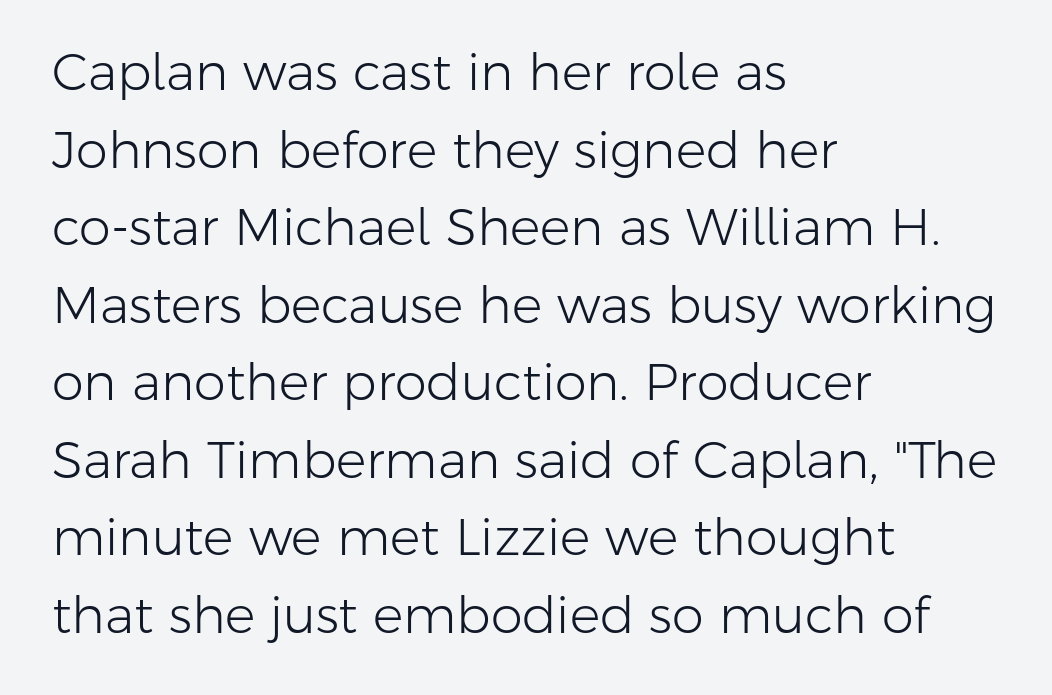
{"serif": "no", "italic": "no", "bold": "no", "weight": "light", "width": "normal", "stroke_contrast": "low", "x_height": "medium", "monospaced": "no", "underline": "no", "align": "left", "line_spacing": "normal", "line_spacing_ratio": 1.52, "letter_spacing": "normal", "letter_spacing_em": 0.0, "glyph_px": 51}
